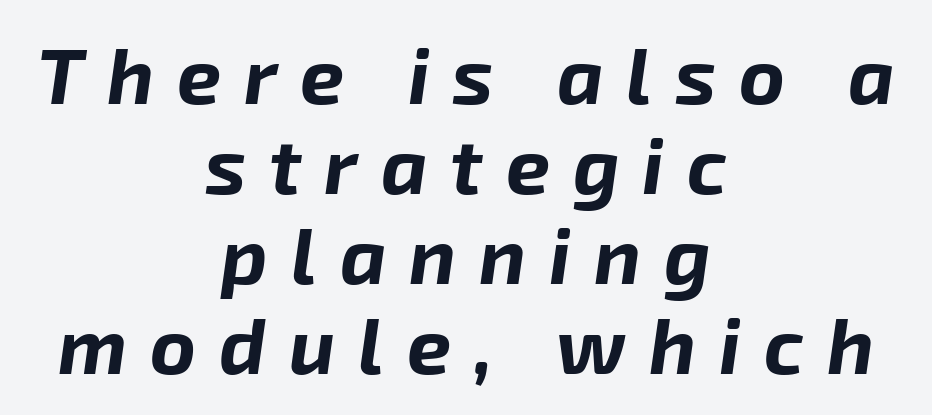
Looks like regular typesetting: each glyph gets only the width it needs. The line-height multiplier appears low, near solid setting. The baseline area is clear. Yep, that's italic — everything's leaning.
